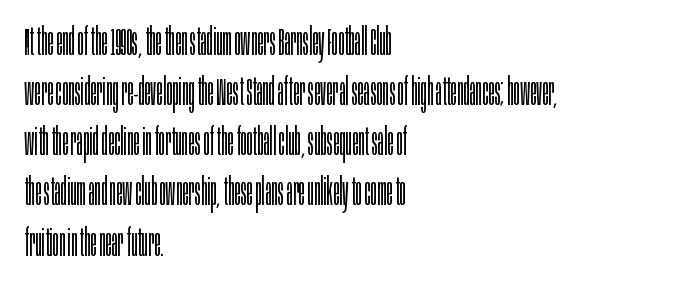
A typesetter would label this face a sans. The font sits on the lighter half of the weight spectrum, regular included. Has an underline been added? It has not. Character widths vary here, with narrow letters taking less room than wide ones. These lines sit exactly where default settings would place them.
